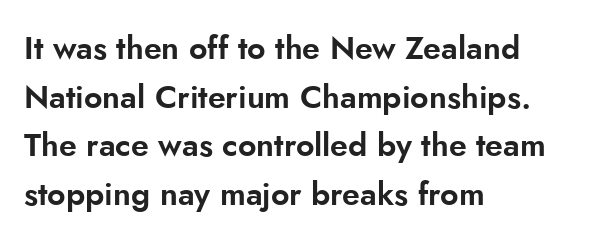
The image shows 32 px sans-serif type, upright; set left-aligned, normal line spacing (1.52x), normal letter spacing, not underlined; low stroke contrast and a small x-height.
